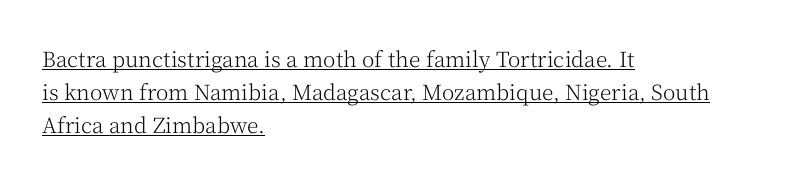
Underlining? Definitely there. Does the lettering tilt? It doesn't — this is upright. Leftover space on each line is placed entirely after the last word. The passage shown stacks its lines at a standard gap. Think standard paragraph weight, or any step lighter than that.
